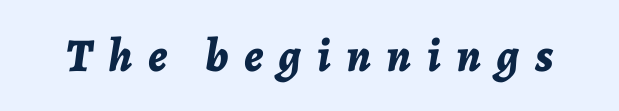
Q: Is the text bold? A: Yes.
Q: Is the text italic (slanted)? A: Yes, it leans right by about 7 degrees.
Q: Is the text underlined? A: No.
Q: Is the spacing between letters normal or unusually wide? A: Unusually wide.
Q: Width (condensed, normal, or wide)? A: Normal.
Q: Stroke contrast? A: Low.
Q: x-height? A: Medium.
Q: Monospaced? A: No.
